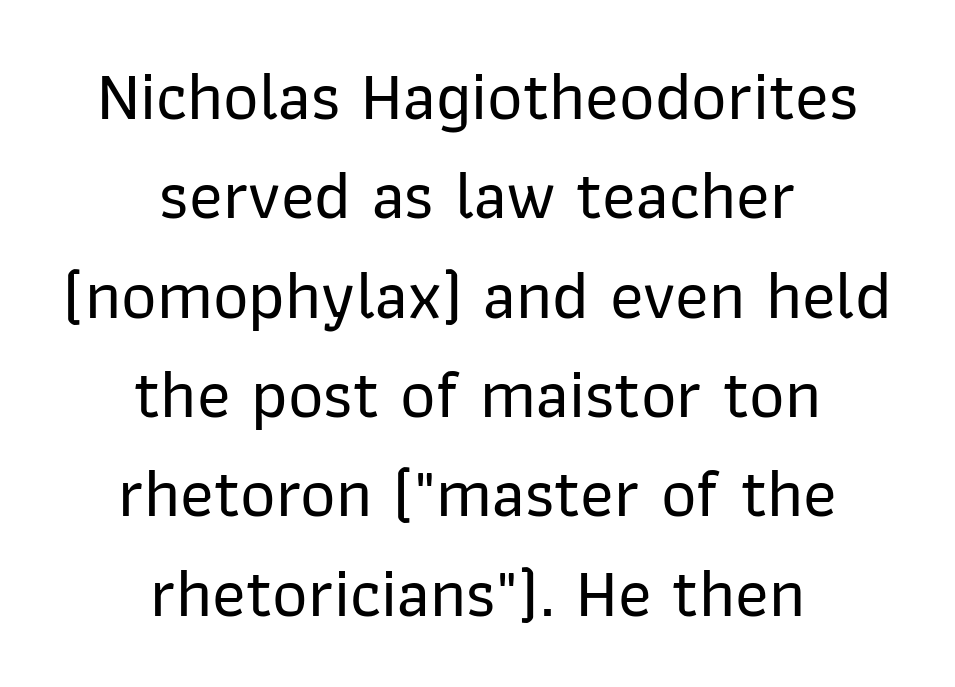
{"serif": "no", "italic": "no", "width": "normal", "stroke_contrast": "low", "x_height": "medium", "monospaced": "no", "underline": "no", "align": "center", "line_spacing": "normal", "line_spacing_ratio": 1.44, "letter_spacing": "normal", "letter_spacing_em": 0.0, "glyph_px": 69}
